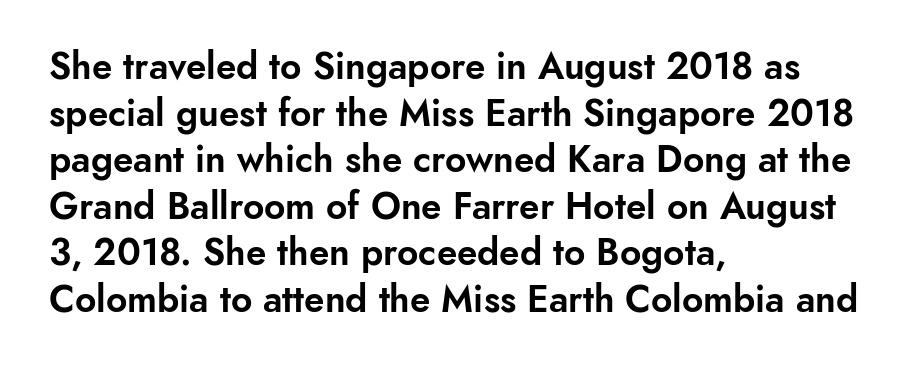
{"serif": "no", "italic": "no", "width": "normal", "stroke_contrast": "low", "x_height": "small", "monospaced": "no", "underline": "no", "align": "left", "line_spacing": "normal", "line_spacing_ratio": 1.26, "letter_spacing": "normal", "letter_spacing_em": 0.0, "glyph_px": 37}
